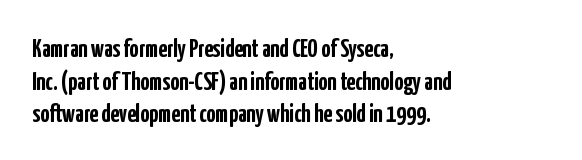
{"italic": "no", "bold": "yes", "underline": "no", "align": "left", "line_spacing": "normal", "line_spacing_ratio": 1.31, "letter_spacing": "normal", "letter_spacing_em": 0.0, "glyph_px": 25}
